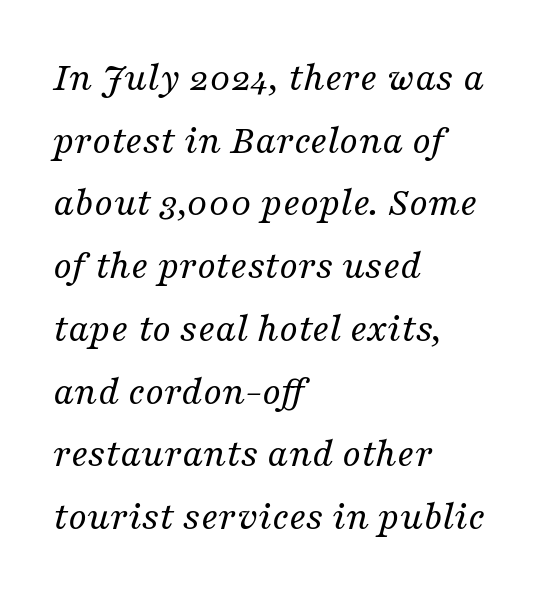
{"serif": "yes", "italic": "yes", "lean": "right", "slant_degrees": 16, "bold": "no", "weight": "regular", "width": "normal", "stroke_contrast": "medium", "x_height": "medium", "monospaced": "no", "underline": "no", "align": "left", "line_spacing": "normal", "line_spacing_ratio": 1.53, "letter_spacing": "normal", "letter_spacing_em": 0.0, "glyph_px": 41}
